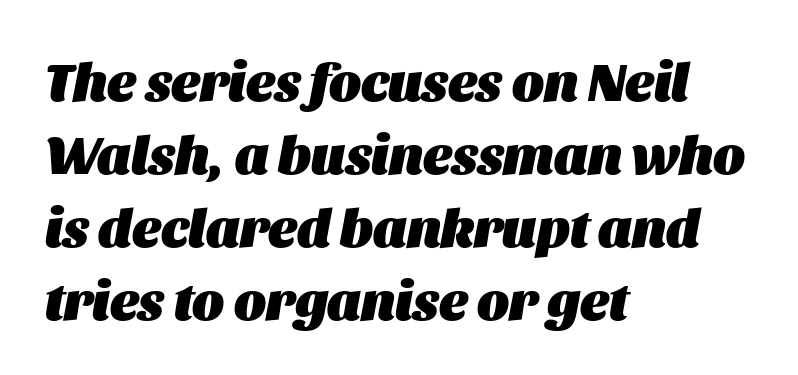
Its strokes are broad and dark, the hallmark of bold type. Looks like regular typesetting: each glyph gets only the width it needs. Caption: standard tracking, unaltered. Compared with ordinary roman type, these characters are visibly tilted. The passage shown stacks its lines at a standard gap.
